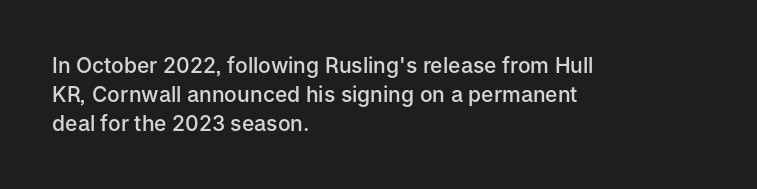
{"italic": "no", "bold": "semi", "underline": "no", "align": "left", "line_spacing": "normal", "line_spacing_ratio": 1.37, "letter_spacing": "normal", "letter_spacing_em": 0.0, "glyph_px": 21}
